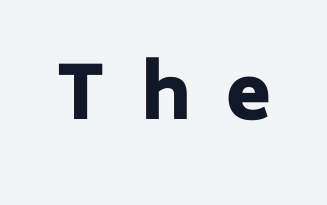
{"serif": "no", "italic": "no", "bold": "yes", "weight": "heavy", "width": "normal", "stroke_contrast": "low", "x_height": "medium", "monospaced": "no", "underline": "no", "letter_spacing": "wide", "letter_spacing_em": 0.48, "glyph_px": 73}
